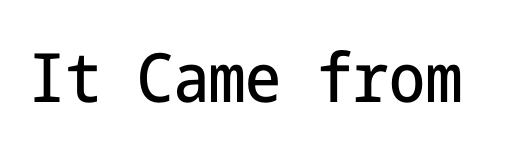
The image shows 68 px condensed sans-serif type, upright; set normal letter spacing, not underlined; low stroke contrast and a medium x-height.
